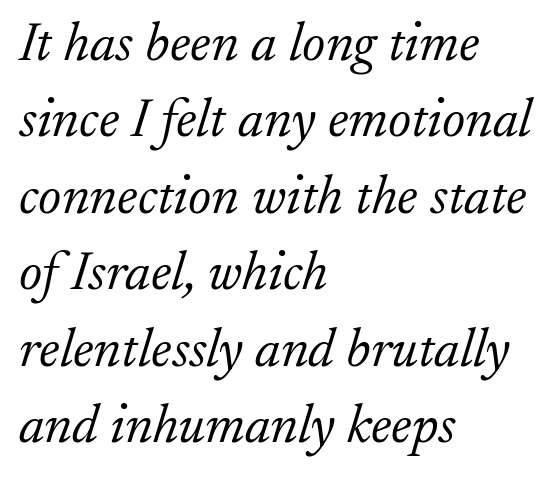
The image shows 55 px light serif type, italic (leaning right); set left-aligned, normal line spacing (1.39x), normal letter spacing, not underlined; low stroke contrast and a small x-height.
